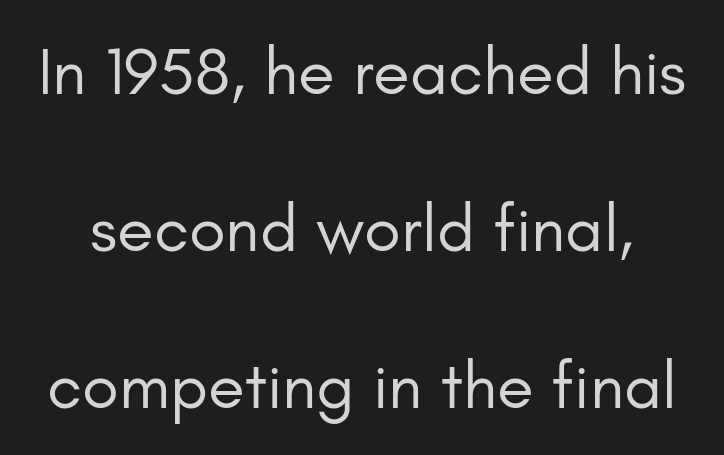
{"serif": "no", "italic": "no", "bold": "no", "weight": "regular", "width": "normal", "stroke_contrast": "low", "x_height": "small", "monospaced": "no", "underline": "no", "line_spacing": "loose", "line_spacing_ratio": 2.34, "letter_spacing": "normal", "letter_spacing_em": 0.0, "glyph_px": 67}
